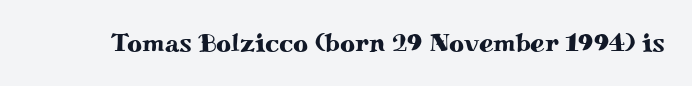
Q: Is the text italic (slanted)? A: No, it is upright.
Q: Is the text underlined? A: No.
Q: Is the spacing between letters normal or unusually wide? A: Normal.
